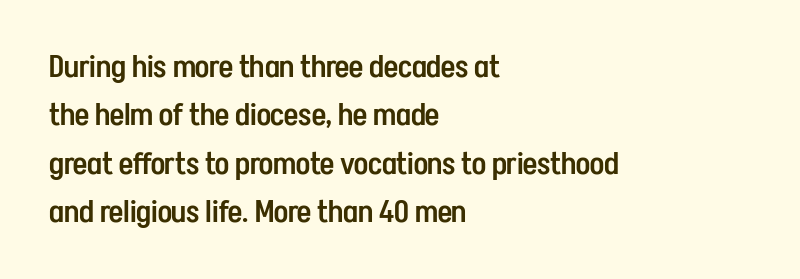
A typesetter would call this zero additional tracking. Short and long lines alike share a common starting point at left. The lettering holds an erect, upright posture throughout. Looks like regular typesetting: each glyph gets only the width it needs. You can tell from the bare stems that sans-serif type was used. Rows of type keep a routine distance in the vertical direction.
